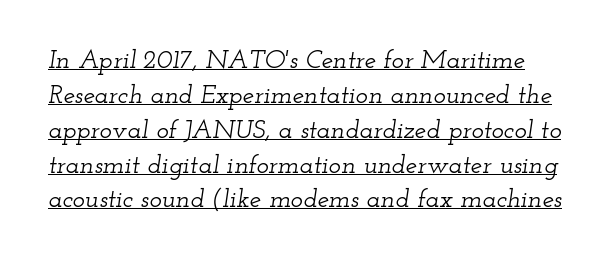
The image shows 26 px text type, italic (leaning right); set normal line spacing (1.34x), normal letter spacing, underlined.
